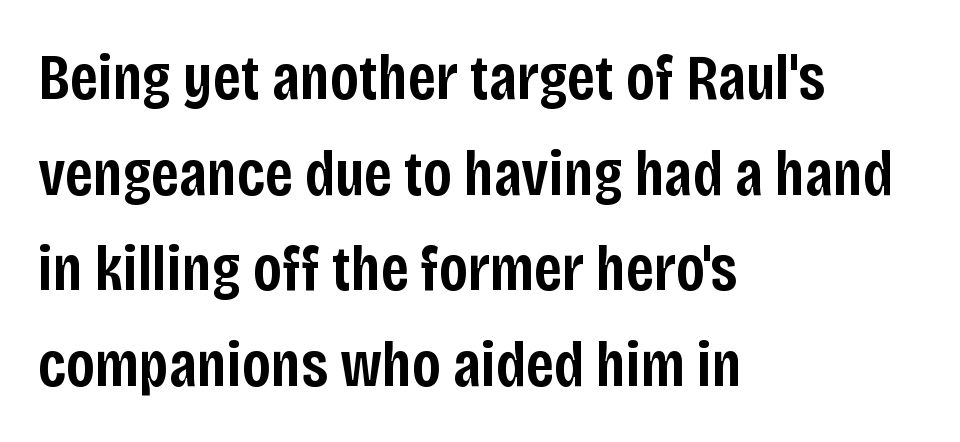
{"serif": "no", "italic": "no", "bold": "semi", "weight": "semibold", "width": "condensed", "stroke_contrast": "low", "x_height": "large", "monospaced": "no", "underline": "no", "align": "left", "line_spacing": "normal", "line_spacing_ratio": 1.47, "letter_spacing": "normal", "letter_spacing_em": 0.0, "glyph_px": 65}
